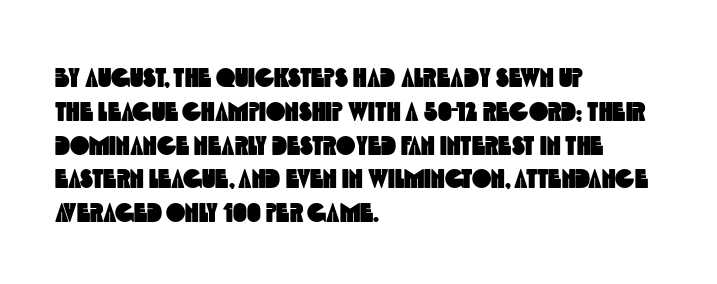
{"underline": "no", "align": "left", "line_spacing": "normal", "line_spacing_ratio": 1.3, "letter_spacing": "normal", "letter_spacing_em": 0.0, "glyph_px": 26}
